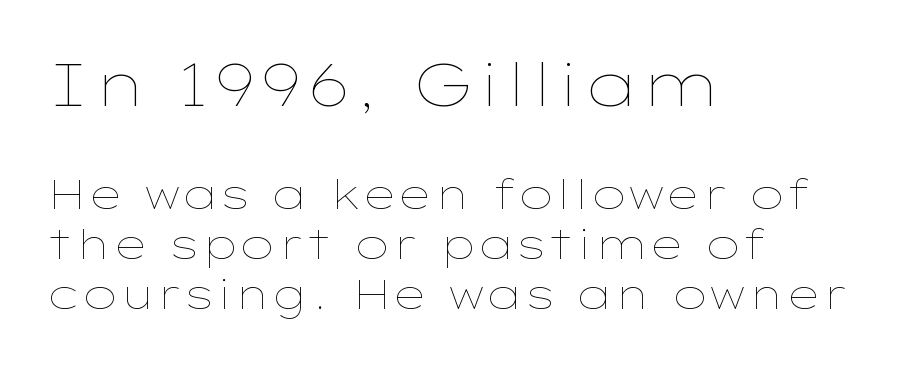
Q: Is the text bold? A: No.
Q: Is the text italic (slanted)? A: No, it is upright.
Q: Is the text underlined? A: No.
Q: How is the paragraph aligned? A: Left-aligned.
Q: Is the spacing between letters normal or unusually wide? A: Normal.
Q: Is the spacing between lines tight, normal or loose? A: Normal.
Q: Which block of text is set in a larger size, the first (top) or the second (bottom)? A: The first (top) one.
Q: Width (condensed, normal, or wide)? A: Wide.
Q: Stroke contrast? A: Low.
Q: x-height? A: Medium.
Q: Monospaced? A: No.
